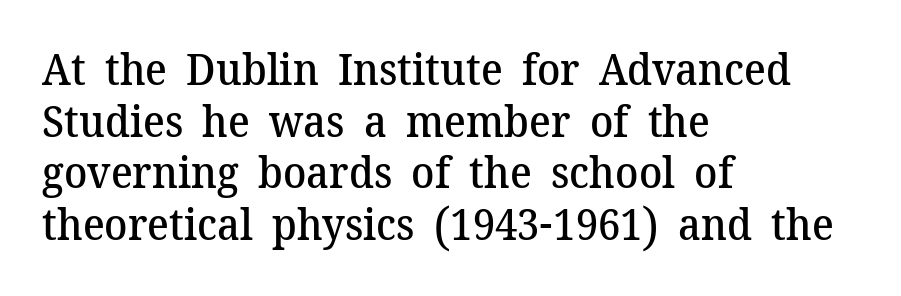
A typesetter would label this face a serif. Typographic density is moderately raised because the face is semibold. The foot of each line stays bare and open. The face used here is proportionally spaced, like ordinary book or web type.
